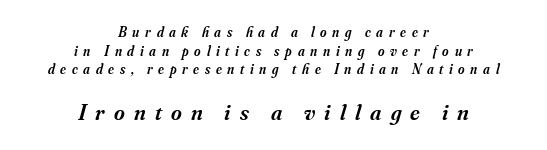
Q: Is the text bold? A: Semi-bold.
Q: Is the text italic (slanted)? A: Yes, it leans right by about 16 degrees.
Q: Is the text underlined? A: No.
Q: How is the paragraph aligned? A: Centered.
Q: Is the spacing between letters normal or unusually wide? A: Unusually wide.
Q: Is the spacing between lines tight, normal or loose? A: Normal.
Q: Which block of text is set in a larger size, the first (top) or the second (bottom)? A: The second (bottom) one.
